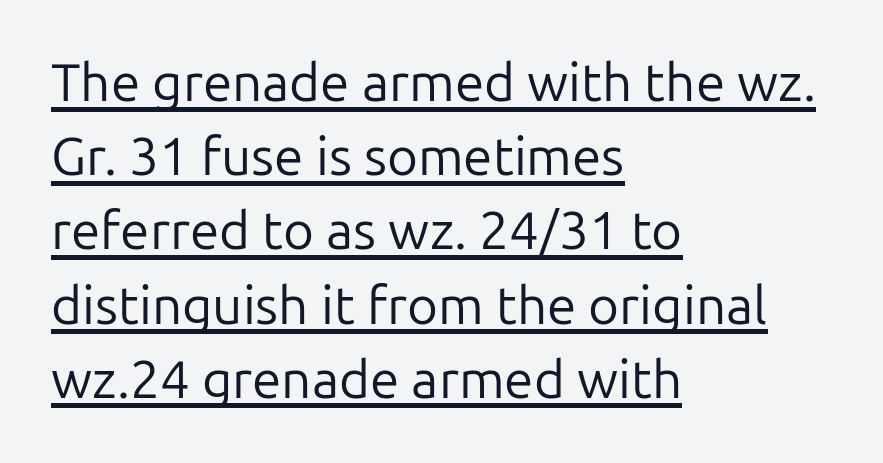
Q: Is the text bold? A: No.
Q: Is the text italic (slanted)? A: No, it is upright.
Q: Is the typeface a serif or a sans-serif typeface? A: Sans-serif.
Q: Is the text underlined? A: Yes.
Q: How is the paragraph aligned? A: Left-aligned.
Q: Is the spacing between letters normal or unusually wide? A: Normal.
Q: Is the spacing between lines tight, normal or loose? A: Normal.
Q: Width (condensed, normal, or wide)? A: Normal.
Q: Stroke contrast? A: Low.
Q: x-height? A: Medium.
Q: Monospaced? A: No.
